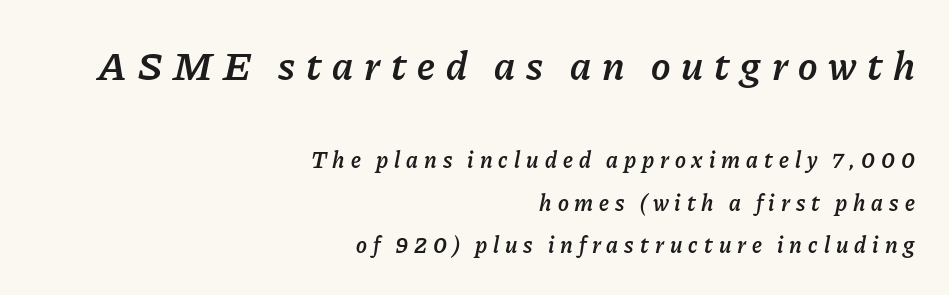
The image shows 41 px semibold type, italic (leaning right); set right-aligned, line spacing 1.84x, unusually wide letter spacing (+0.26 em), not underlined; the first (top) block is 1.78x larger; low stroke contrast and a medium x-height.
